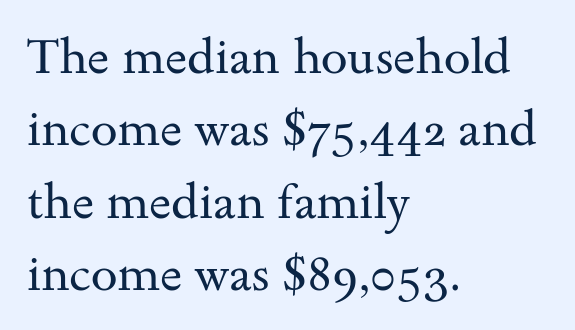
The image shows 48 px regular-weight, wide serif type, upright; set left-aligned, normal line spacing (1.51x), normal letter spacing, not underlined; medium stroke contrast and a small x-height.
